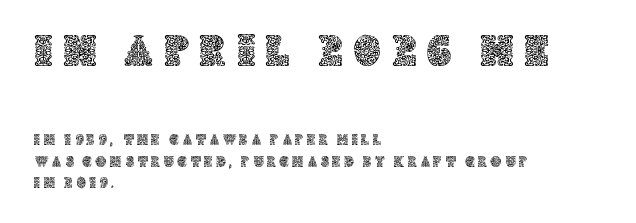
Each row of text sits above clean, open space. A student would notice the top passage is typeset larger than what follows. The typesetter chose a ragged-right arrangement here. This rendering widens character spacing well past its baseline value. In terms of posture, this sample is upright. The letters advance in unequal steps, a hallmark of proportional type.
